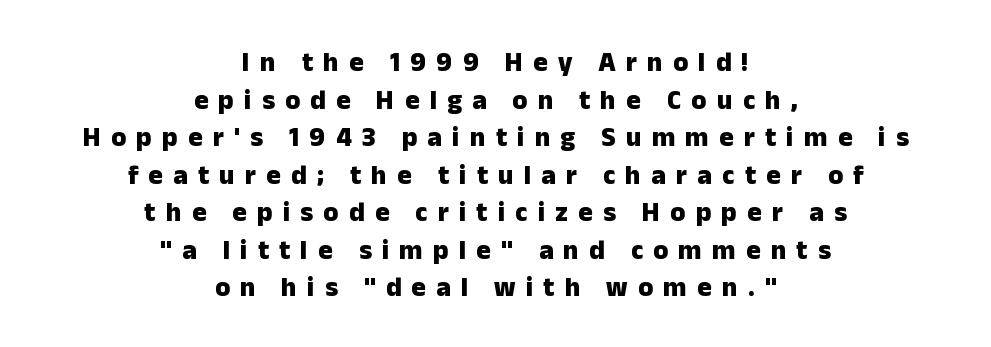
{"italic": "no", "bold": "yes", "underline": "no", "align": "center", "line_spacing": "normal", "line_spacing_ratio": 1.39, "letter_spacing": "wide", "letter_spacing_em": 0.38, "glyph_px": 27}
